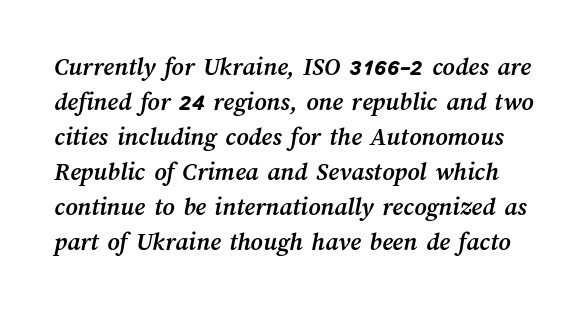
The image shows 26 px bold type; set normal line spacing (1.35x), normal letter spacing, not underlined.
